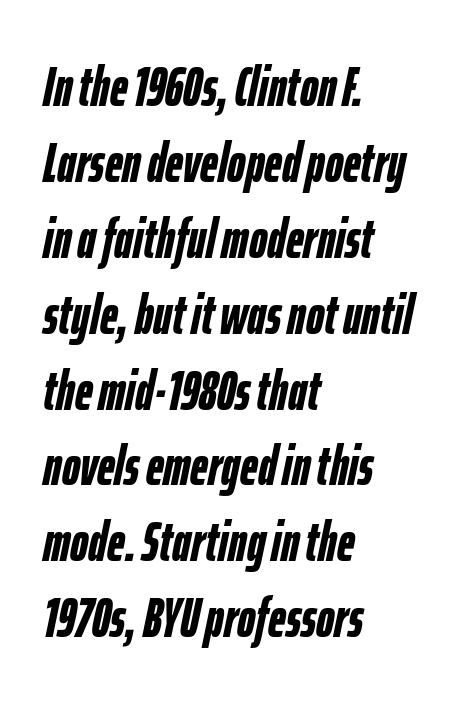
Q: Is the text bold? A: Yes.
Q: Is the text italic (slanted)? A: Yes, it leans right by about 12 degrees.
Q: Is the text underlined? A: No.
Q: How is the paragraph aligned? A: Left-aligned.
Q: Is the spacing between letters normal or unusually wide? A: Normal.
Q: Is the spacing between lines tight, normal or loose? A: Normal.
Q: Width (condensed, normal, or wide)? A: Condensed.
Q: Stroke contrast? A: Low.
Q: x-height? A: Medium.
Q: Monospaced? A: No.
